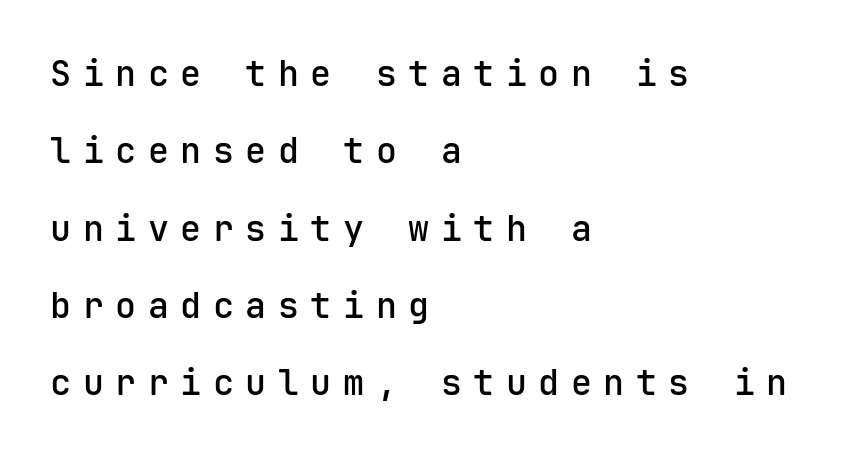
Q: Is the text bold? A: Semi-bold.
Q: Is the text italic (slanted)? A: No, it is upright.
Q: Is the typeface a serif or a sans-serif typeface? A: Sans-serif.
Q: Is the text underlined? A: No.
Q: How is the paragraph aligned? A: Left-aligned.
Q: Is the spacing between letters normal or unusually wide? A: Unusually wide.
Q: Is the spacing between lines tight, normal or loose? A: Loose.
Q: Width (condensed, normal, or wide)? A: Normal.
Q: Stroke contrast? A: Low.
Q: x-height? A: Medium.
Q: Monospaced? A: Yes.
